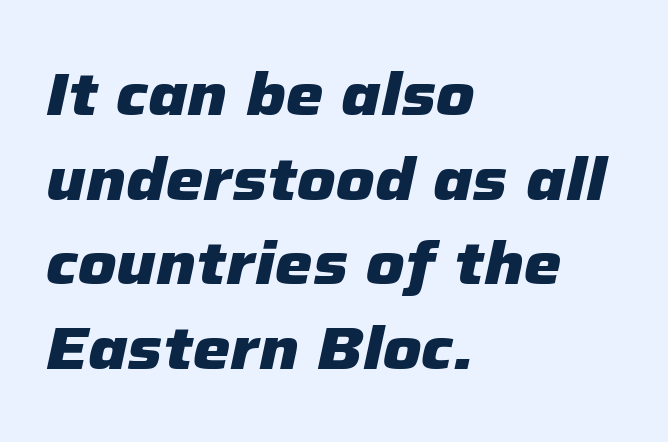
{"italic": "yes", "lean": "right", "slant_degrees": 12, "bold": "yes", "weight": "heavy", "width": "normal", "stroke_contrast": "low", "x_height": "medium", "monospaced": "no", "underline": "no", "align": "left", "line_spacing": "normal", "line_spacing_ratio": 1.41, "letter_spacing": "normal", "letter_spacing_em": 0.0, "glyph_px": 60}
